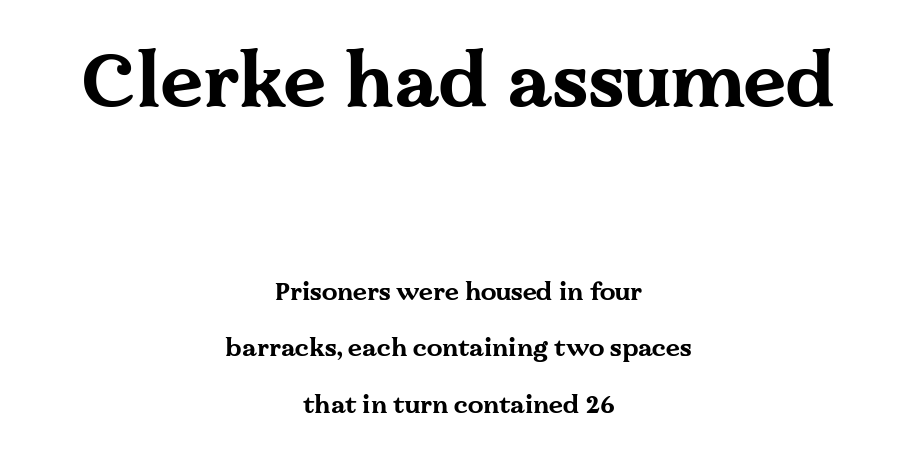
Any mark beneath the type? The region is blank. Successive baselines arrive slowly, with a big drop between each. The horizontal fit of the characters is conventional and even. Short and long lines alike share a common midpoint. This sample uses an upright cut, with every glyph sitting square on the baseline. Character widths vary here, with narrow letters taking less room than wide ones.
